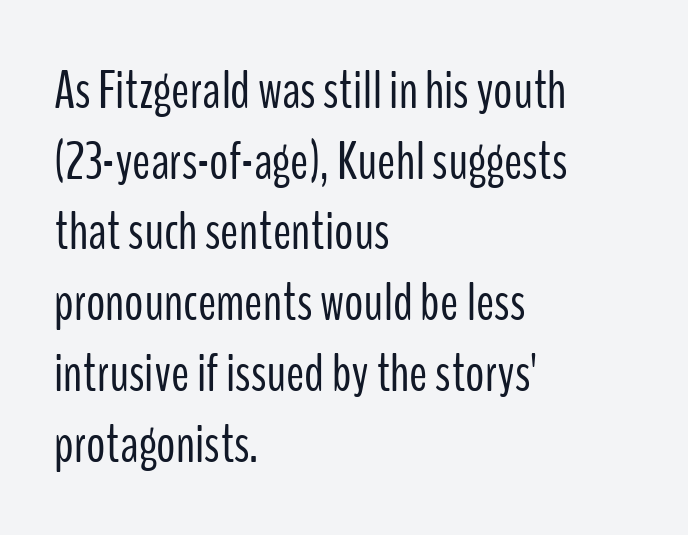
The image shows 54 px light, condensed sans-serif type, upright; set left-aligned, normal line spacing (1.31x), normal letter spacing, not underlined; low stroke contrast and a medium x-height.
